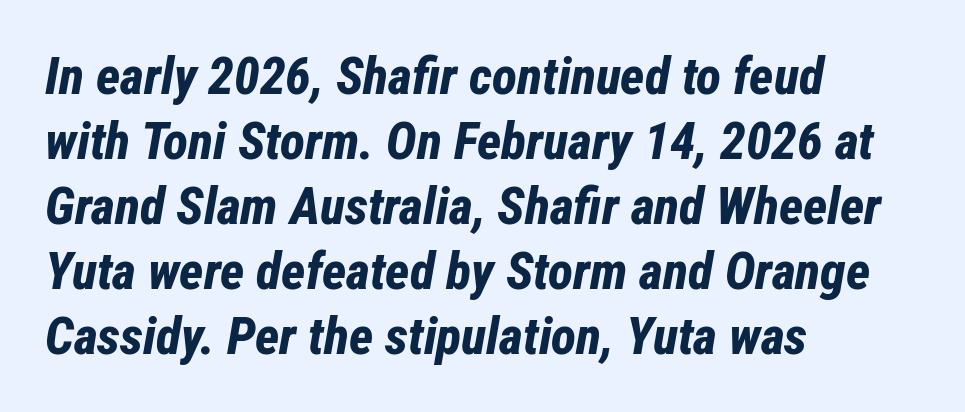
The passage shown has conventional tracking throughout. A typesetter would call this leading conventional body-copy spacing. The face used here has the dense, thick strokes of a bold. These lines are rendered in a variable-pitch font. Check the space under the baseline: it is left empty. Slant detected: the letters are inclined.
